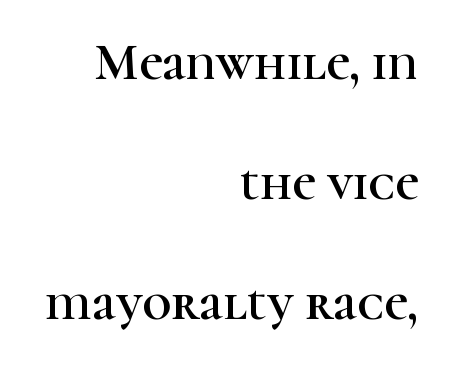
{"serif": "yes", "italic": "no", "width": "normal", "stroke_contrast": "high", "x_height": "medium", "monospaced": "no", "underline": "no", "align": "right", "line_spacing": "loose", "line_spacing_ratio": 2.35, "letter_spacing": "normal", "letter_spacing_em": 0.0, "glyph_px": 51}
